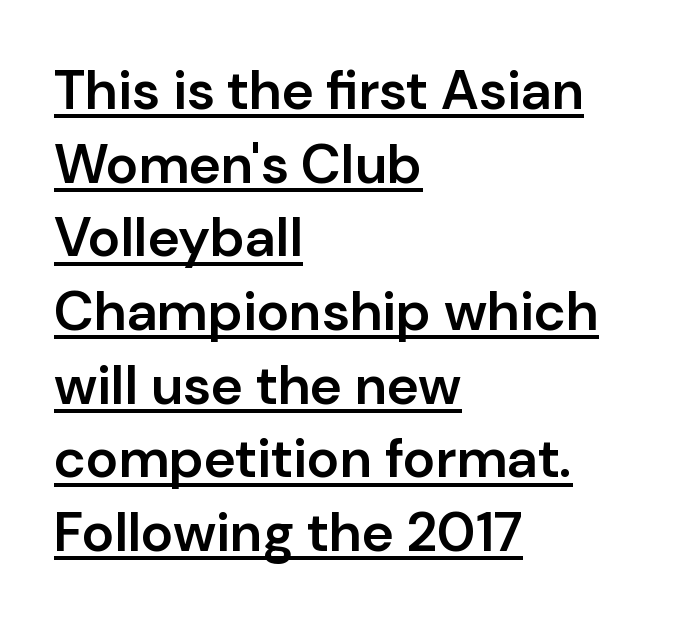
{"serif": "no", "italic": "no", "bold": "semi", "weight": "semibold", "width": "normal", "stroke_contrast": "low", "x_height": "medium", "monospaced": "no", "underline": "yes", "align": "left", "line_spacing": "normal", "line_spacing_ratio": 1.34, "letter_spacing": "normal", "letter_spacing_em": 0.0, "glyph_px": 55}
